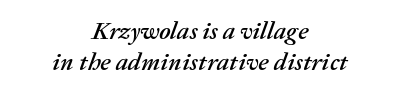
There's an unmistakable incline to the writing here. The tracking reads as untouched default to a designer's eye. Descenders hang freely into open space. Casual observation: everything's sitting right in the middle.
